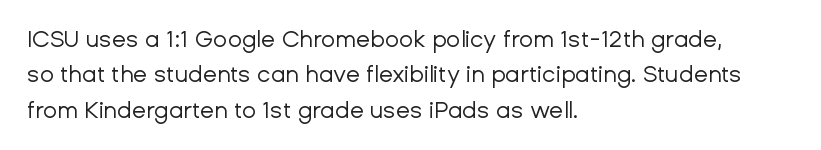
The face looks like a standard text weight, possibly lighter. Vertical strokes here are truly vertical. These lines keep a tight, regular rhythm from letter to letter. Leading matches the norm, producing a regular column. Left-aligned paragraph, ragged on the right. The space directly below the letters is spotless.
